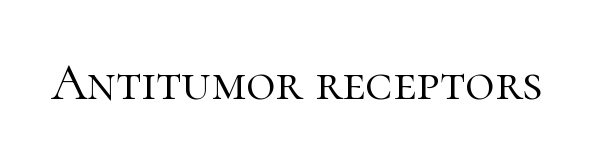
{"serif": "yes", "italic": "no", "bold": "no", "weight": "light", "width": "normal", "stroke_contrast": "high", "x_height": "medium", "monospaced": "no", "underline": "no", "letter_spacing": "normal", "letter_spacing_em": 0.0, "glyph_px": 51}
